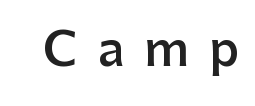
This rendering widens character spacing well past its baseline value. The glyphs are unaccompanied by any horizontal stroke below them. A typesetter would call this proportional, since set widths differ per character. You can tell from the bare stems that sans-serif type was used. The lettering stays uniformly vertical, giving the passage a roman look. In terms of weight, the rendering is demibold, just under bold.
